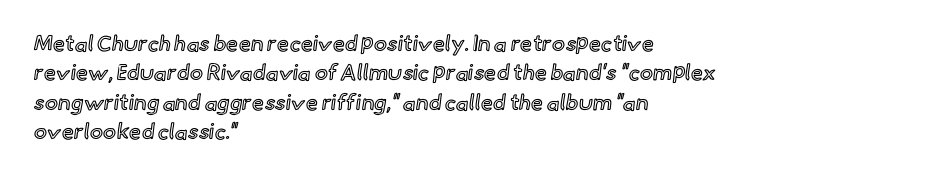
{"underline": "no", "align": "left", "line_spacing": "normal", "line_spacing_ratio": 1.34, "letter_spacing": "normal", "letter_spacing_em": 0.0, "glyph_px": 22}
